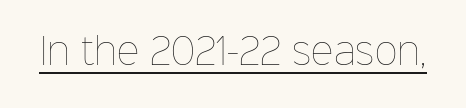
Q: Is the text bold? A: No.
Q: Is the text italic (slanted)? A: No, it is upright.
Q: Is the text underlined? A: Yes.
Q: Is the spacing between letters normal or unusually wide? A: Normal.
Q: Width (condensed, normal, or wide)? A: Normal.
Q: Stroke contrast? A: Low.
Q: x-height? A: Medium.
Q: Monospaced? A: No.
